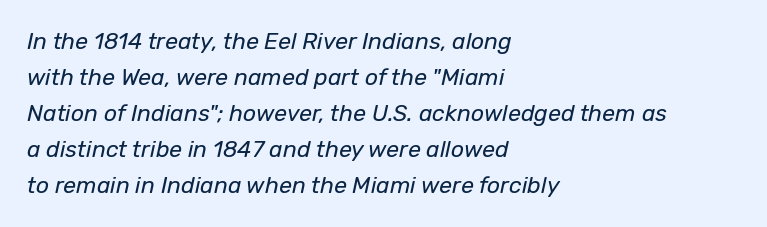
The image shows 23 px text type, italic (leaning right); set left-aligned, normal line spacing (1.57x), normal letter spacing, not underlined.
